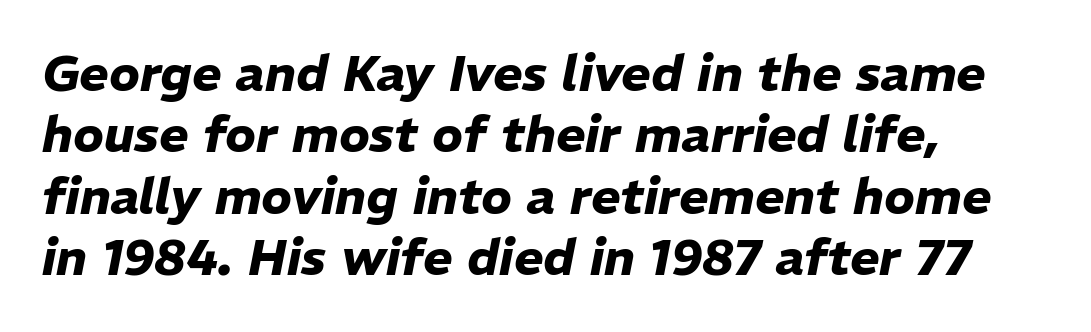
{"italic": "yes", "lean": "right", "slant_degrees": 11, "bold": "yes", "weight": "heavy", "width": "normal", "stroke_contrast": "low", "x_height": "medium", "monospaced": "no", "underline": "no", "align": "left", "line_spacing_ratio": 1.23, "letter_spacing": "normal", "letter_spacing_em": 0.0, "glyph_px": 50}
